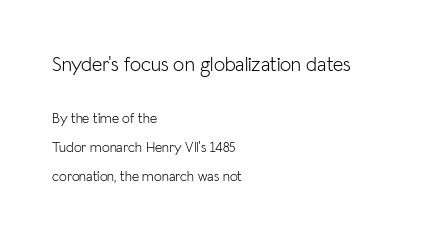
{"italic": "no", "bold": "no", "underline": "no", "align": "left", "line_spacing": "loose", "line_spacing_ratio": 2.06, "letter_spacing": "normal", "letter_spacing_em": 0.0, "larger_block": "first", "size_ratio": 1.43, "glyph_px": 20}
